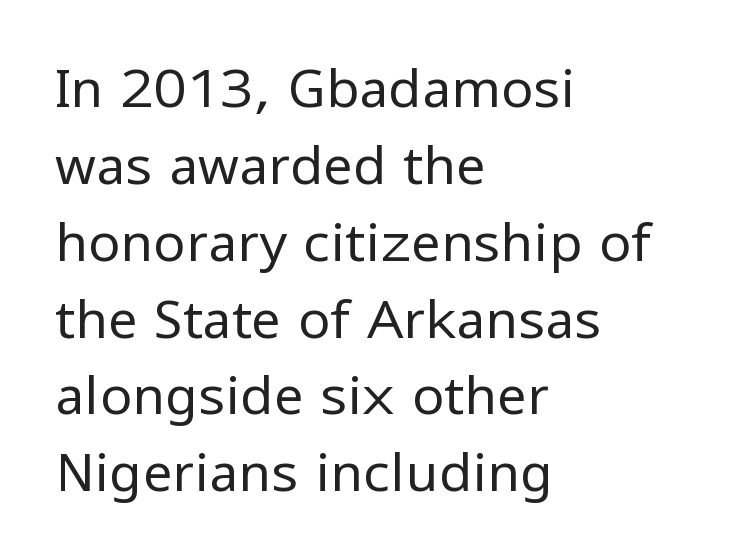
Characters remain perfectly vertical along every line. Character widths vary here, with narrow letters taking less room than wide ones. The letterforms sit at book weight or below. The font family rendered here belongs to the sans-serif group.
